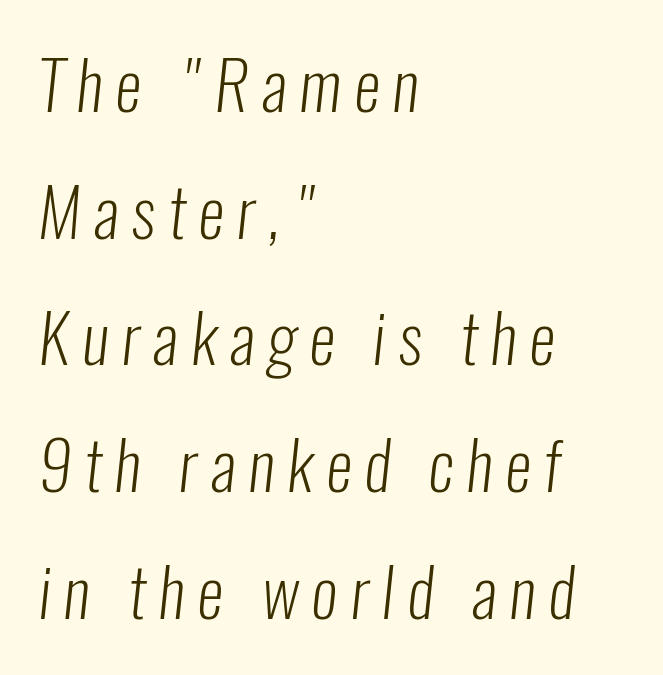
The font family rendered here belongs to the sans-serif group. Horizontal alignment here is leftward, the default for most running prose. These lines are rendered in a variable-pitch font. Check under the words: just untouched page.
